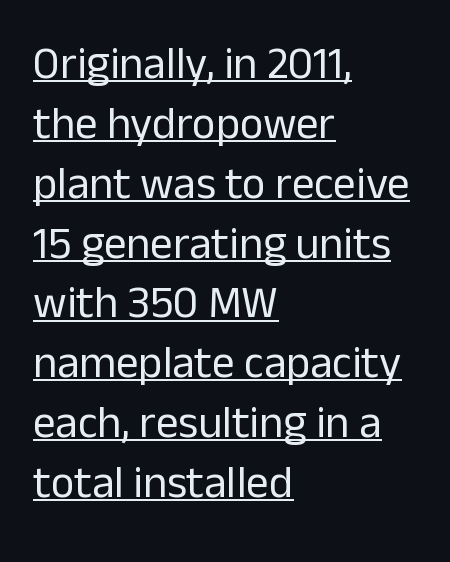
The image shows 45 px regular-weight sans-serif type, upright; set left-aligned, normal line spacing (1.33x), normal letter spacing, underlined; low stroke contrast and a medium x-height.
